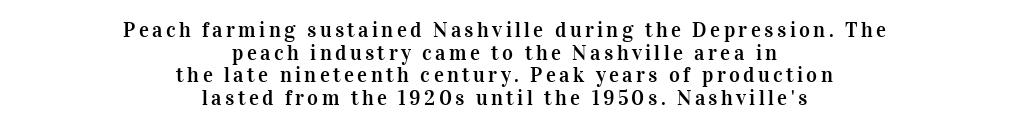
The image shows 21 px text type, upright; set centered, tight line spacing (1.08x), not underlined.
